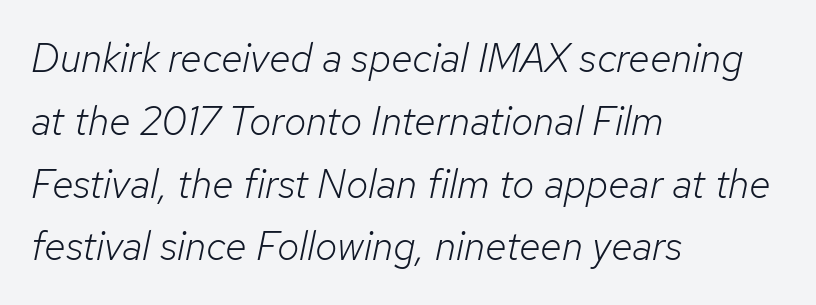
The image shows 40 px light type, italic (leaning right); set left-aligned, normal line spacing (1.57x), normal letter spacing, not underlined; low stroke contrast and a medium x-height.
